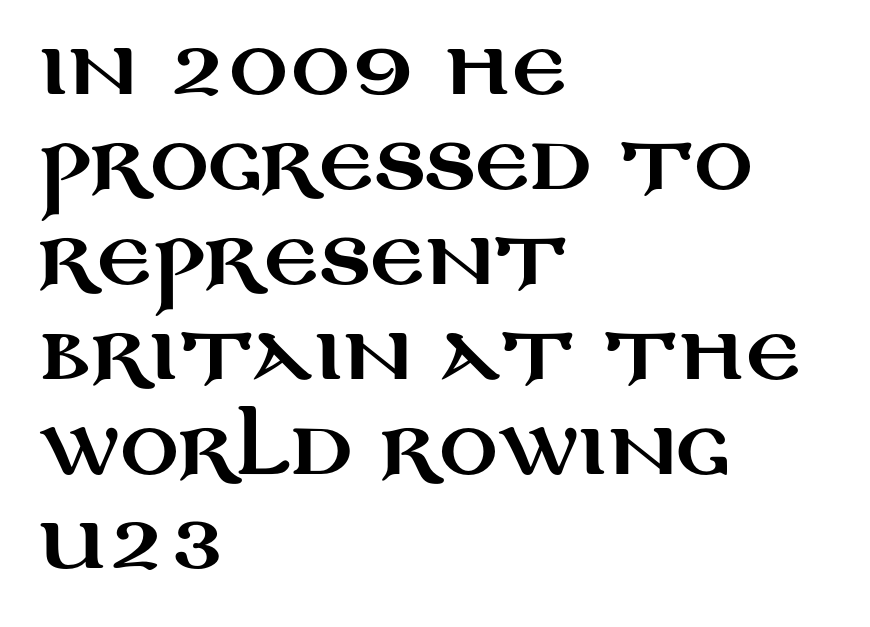
Q: Is the text italic (slanted)? A: No, it is upright.
Q: Is the typeface a serif or a sans-serif typeface? A: Sans-serif.
Q: Is the text underlined? A: No.
Q: How is the paragraph aligned? A: Left-aligned.
Q: Is the spacing between letters normal or unusually wide? A: Normal.
Q: Is the spacing between lines tight, normal or loose? A: Normal.
Q: Width (condensed, normal, or wide)? A: Wide.
Q: Stroke contrast? A: Medium.
Q: x-height? A: Large.
Q: Monospaced? A: No.
